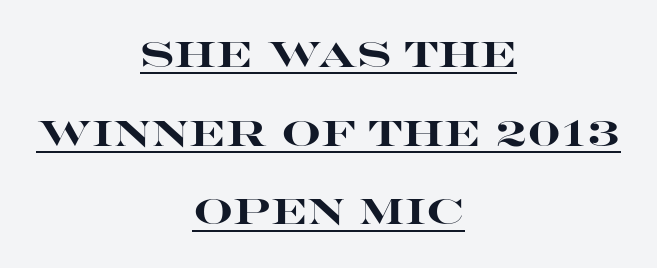
The compositor balanced each line on the midline. The block of text is sparse from top to bottom, with ample space between rows. Look at the tracking — it's just the regular setting, nothing added. A typesetter would call this proportional, since set widths differ per character. Heavy-handed strokes throughout: this text is bold. Notice how a bar underscores the lettering throughout.
